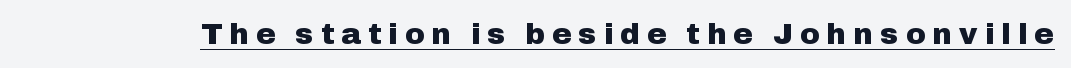
{"serif": "no", "italic": "no", "bold": "yes", "weight": "heavy", "width": "normal", "stroke_contrast": "low", "x_height": "medium", "monospaced": "no", "underline": "yes", "letter_spacing": "wide", "letter_spacing_em": 0.23, "glyph_px": 30}
